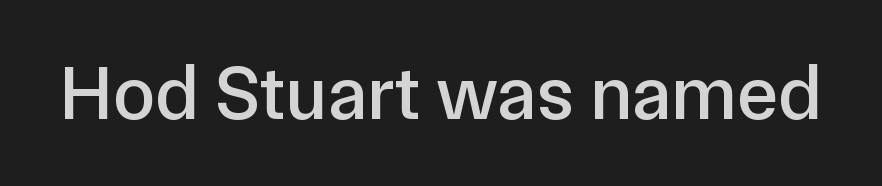
Between one letter and the next there's only the usual sliver of space. Is this a sans? Yes — the strokes have no serifs. This rendering features lettering with no underline. This is the regular roman posture of the typeface. Each letter keeps its own natural width here, so spacing adapts to shape.
